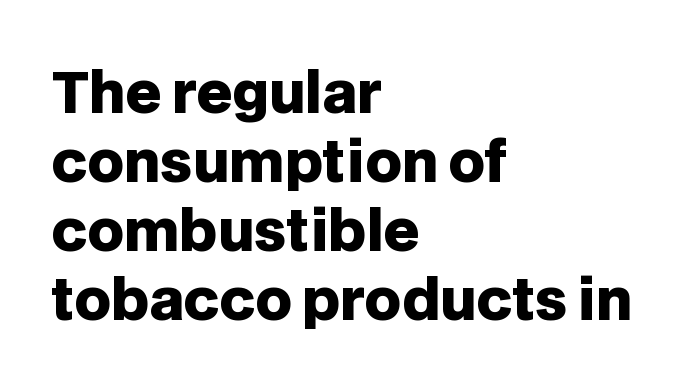
Q: Is the text bold? A: Yes.
Q: Is the text italic (slanted)? A: No, it is upright.
Q: Is the typeface a serif or a sans-serif typeface? A: Sans-serif.
Q: Is the text underlined? A: No.
Q: How is the paragraph aligned? A: Left-aligned.
Q: Is the spacing between letters normal or unusually wide? A: Normal.
Q: Width (condensed, normal, or wide)? A: Normal.
Q: Stroke contrast? A: Low.
Q: x-height? A: Large.
Q: Monospaced? A: No.
